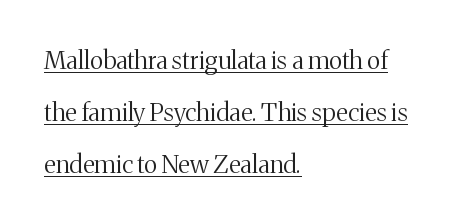
Q: Is the text bold? A: No.
Q: Is the text italic (slanted)? A: No, it is upright.
Q: Is the text underlined? A: Yes.
Q: How is the paragraph aligned? A: Left-aligned.
Q: Is the spacing between letters normal or unusually wide? A: Normal.
Q: Is the spacing between lines tight, normal or loose? A: Loose.
